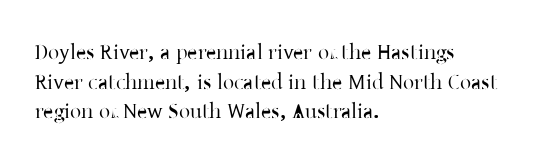
{"italic": "no", "underline": "no", "align": "left", "line_spacing": "normal", "line_spacing_ratio": 1.35, "letter_spacing": "normal", "letter_spacing_em": 0.0, "glyph_px": 22}
